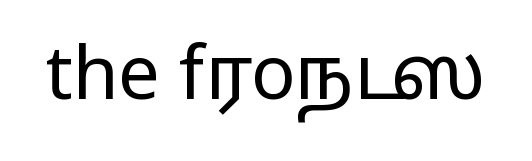
{"serif": "no", "italic": "no", "bold": "no", "weight": "regular", "width": "wide", "stroke_contrast": "low", "x_height": "medium", "monospaced": "no", "underline": "no", "letter_spacing": "normal", "letter_spacing_em": 0.0, "glyph_px": 74}
